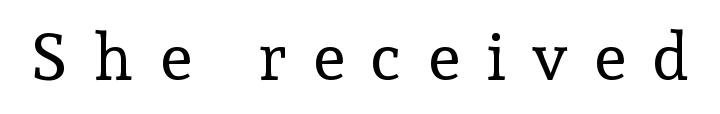
{"serif": "yes", "italic": "no", "bold": "no", "weight": "regular", "width": "normal", "x_height": "medium", "monospaced": "no", "underline": "no", "letter_spacing": "wide", "letter_spacing_em": 0.41, "glyph_px": 65}
